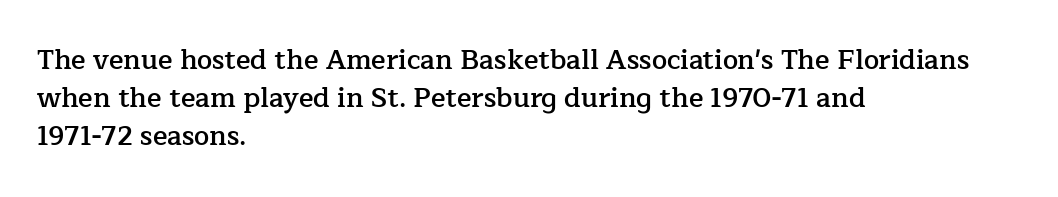
The image shows 27 px text type, upright; set left-aligned, normal line spacing (1.41x), normal letter spacing, not underlined.
